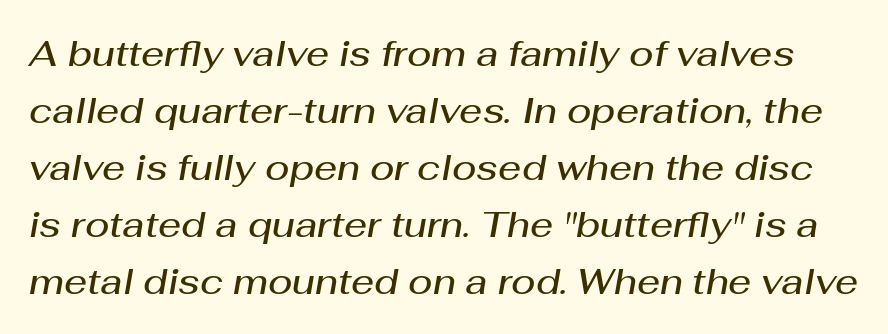
The image shows 36 px semibold type, italic (leaning right); set normal line spacing (1.58x), normal letter spacing, not underlined; medium stroke contrast and a medium x-height.
